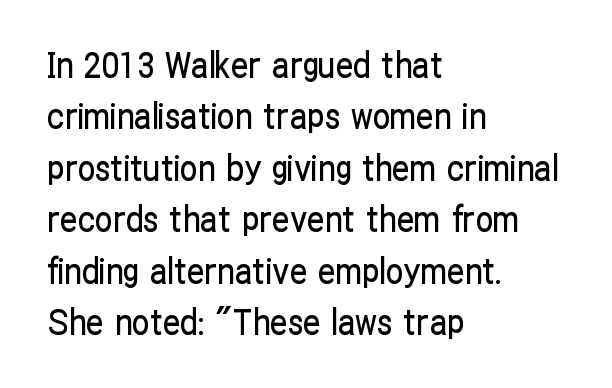
Baseline-to-baseline distance is the conventional proportion of letter height. The type sits square on the baseline with zero lean. These lines are rendered in a variable-pitch font. Unlike a traditional serif, this face leaves its strokes unadorned.
